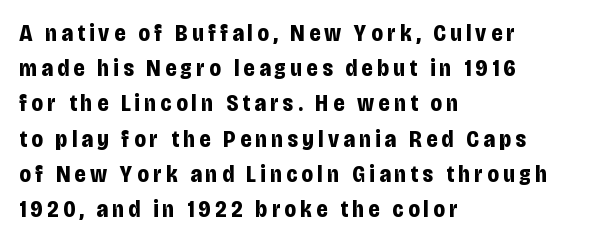
{"italic": "no", "bold": "yes", "underline": "no", "align": "left", "line_spacing": "normal", "line_spacing_ratio": 1.53, "glyph_px": 23}
